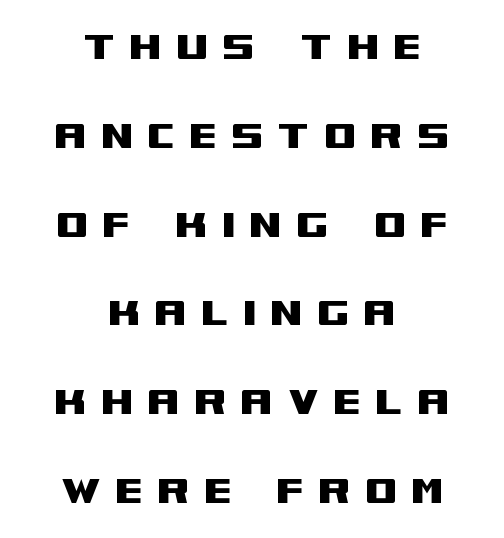
{"serif": "no", "italic": "no", "width": "wide", "stroke_contrast": "medium", "x_height": "large", "monospaced": "no", "underline": "no", "align": "center", "line_spacing_ratio": 1.89, "letter_spacing": "wide", "letter_spacing_em": 0.29, "glyph_px": 47}
